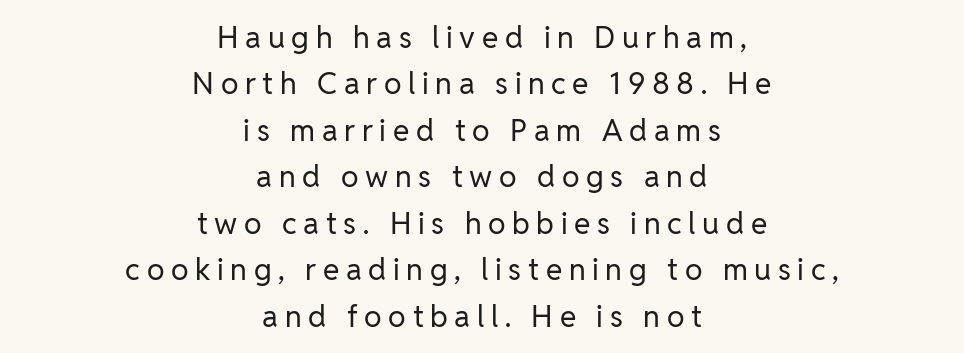
Q: Is the text bold? A: No.
Q: Is the text italic (slanted)? A: No, it is upright.
Q: Is the typeface a serif or a sans-serif typeface? A: Sans-serif.
Q: Is the text underlined? A: No.
Q: How is the paragraph aligned? A: Centered.
Q: Is the spacing between letters normal or unusually wide? A: Unusually wide.
Q: Is the spacing between lines tight, normal or loose? A: Normal.
Q: Width (condensed, normal, or wide)? A: Normal.
Q: Stroke contrast? A: Low.
Q: x-height? A: Medium.
Q: Monospaced? A: No.
